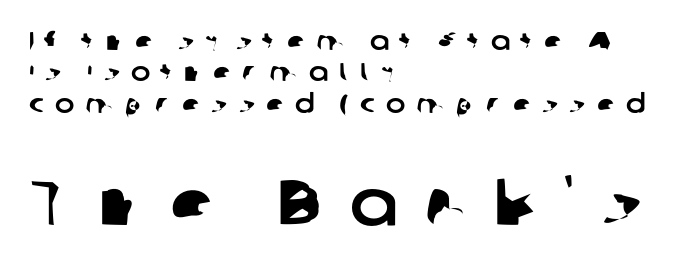
Spacing between characters has been opened up far beyond the box default. Beneath every word, the page is bare. Short and long lines alike share a common starting point at left. Is this a sans? Yes — the strokes have no serifs. Compare the two chunks: the lower has the greater cap height. Varying glyph widths throughout — classic text-font behaviour.
